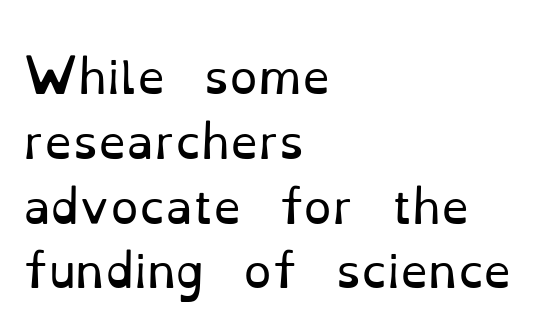
The image shows 45 px regular-weight serif type, upright; set left-aligned, normal line spacing (1.44x), normal letter spacing, not underlined; low stroke contrast and a small x-height.
